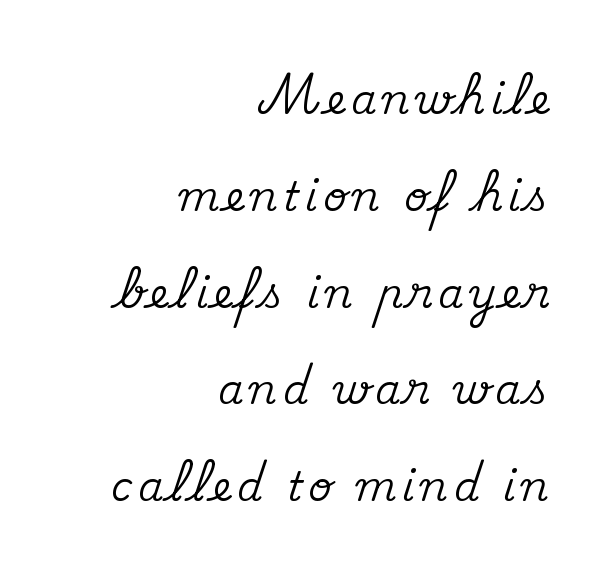
The image shows 41 px serif type; set right-aligned, loose line spacing (2.36x), not underlined; medium stroke contrast and a small x-height.
